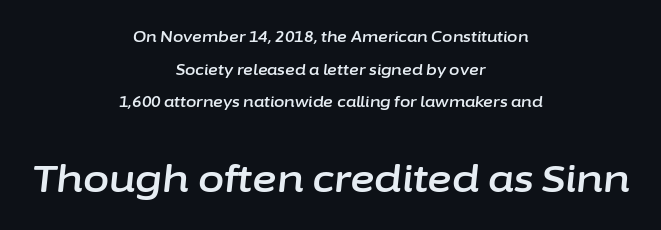
Q: Is the text italic (slanted)? A: Yes, it leans right by about 6 degrees.
Q: Is the text underlined? A: No.
Q: How is the paragraph aligned? A: Centered.
Q: Is the spacing between letters normal or unusually wide? A: Normal.
Q: Is the spacing between lines tight, normal or loose? A: Loose.
Q: Which block of text is set in a larger size, the first (top) or the second (bottom)? A: The second (bottom) one.
Q: Width (condensed, normal, or wide)? A: Normal.
Q: Stroke contrast? A: Low.
Q: x-height? A: Medium.
Q: Monospaced? A: No.
